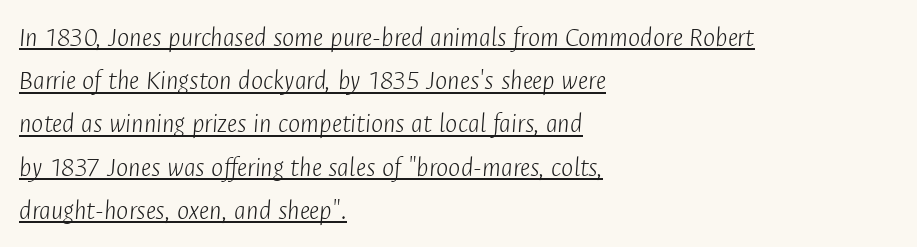
Q: Is the text bold? A: No.
Q: Is the text italic (slanted)? A: Yes, it leans right by about 4 degrees.
Q: Is the text underlined? A: Yes.
Q: How is the paragraph aligned? A: Left-aligned.
Q: Is the spacing between letters normal or unusually wide? A: Normal.
Q: Is the spacing between lines tight, normal or loose? A: Normal.
Q: Width (condensed, normal, or wide)? A: Condensed.
Q: Stroke contrast? A: Low.
Q: x-height? A: Medium.
Q: Monospaced? A: No.
